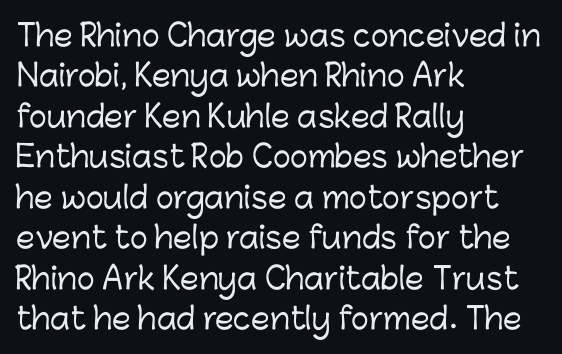
{"serif": "no", "italic": "no", "width": "normal", "stroke_contrast": "low", "x_height": "medium", "monospaced": "no", "underline": "no", "align": "left", "line_spacing": "normal", "line_spacing_ratio": 1.35, "letter_spacing": "normal", "letter_spacing_em": 0.0, "glyph_px": 30}
